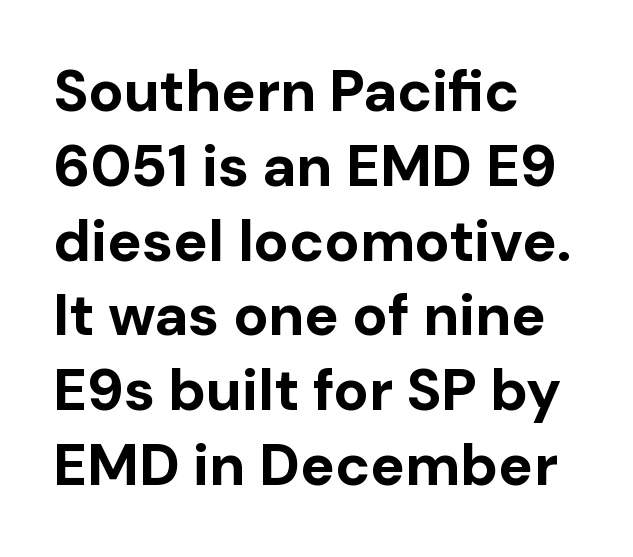
Q: Is the text bold? A: Yes.
Q: Is the text italic (slanted)? A: No, it is upright.
Q: Is the typeface a serif or a sans-serif typeface? A: Sans-serif.
Q: Is the text underlined? A: No.
Q: How is the paragraph aligned? A: Left-aligned.
Q: Is the spacing between letters normal or unusually wide? A: Normal.
Q: Is the spacing between lines tight, normal or loose? A: Normal.
Q: Width (condensed, normal, or wide)? A: Normal.
Q: Stroke contrast? A: Low.
Q: x-height? A: Medium.
Q: Monospaced? A: No.
